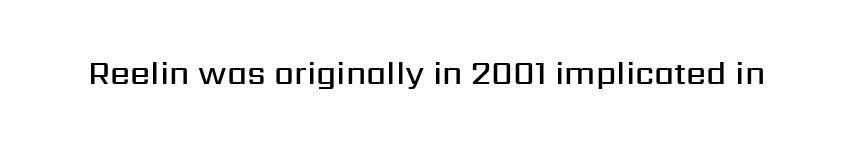
{"serif": "no", "italic": "no", "bold": "semi", "weight": "semibold", "width": "normal", "stroke_contrast": "medium", "x_height": "medium", "monospaced": "no", "underline": "no", "letter_spacing": "normal", "letter_spacing_em": 0.0, "glyph_px": 32}
